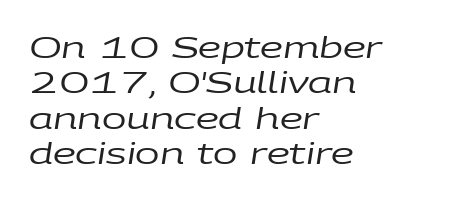
Does extra space separate the letters? No, they use regular spacing. Rendered with sloped, italic letterforms. These lines are rendered in a variable-pitch font. Has an underline been added? It has not. One-word summary of the alignment: left.
